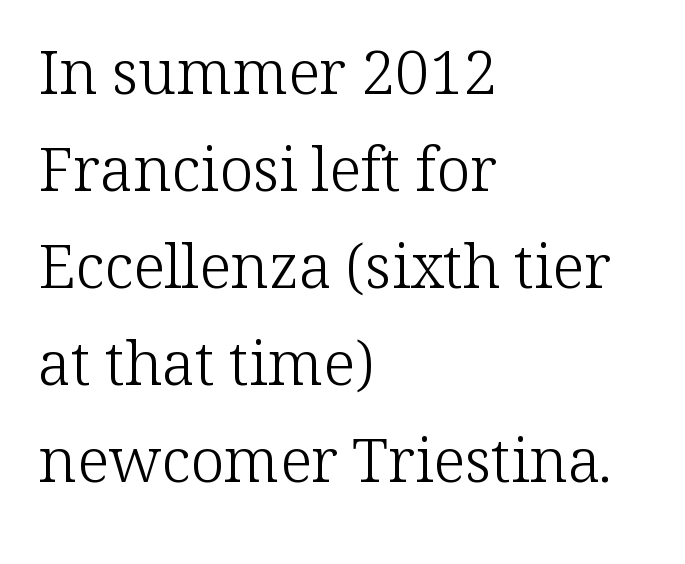
The image shows 61 px light serif type, upright; set left-aligned, normal line spacing (1.59x), normal letter spacing, not underlined; low stroke contrast and a medium x-height.
